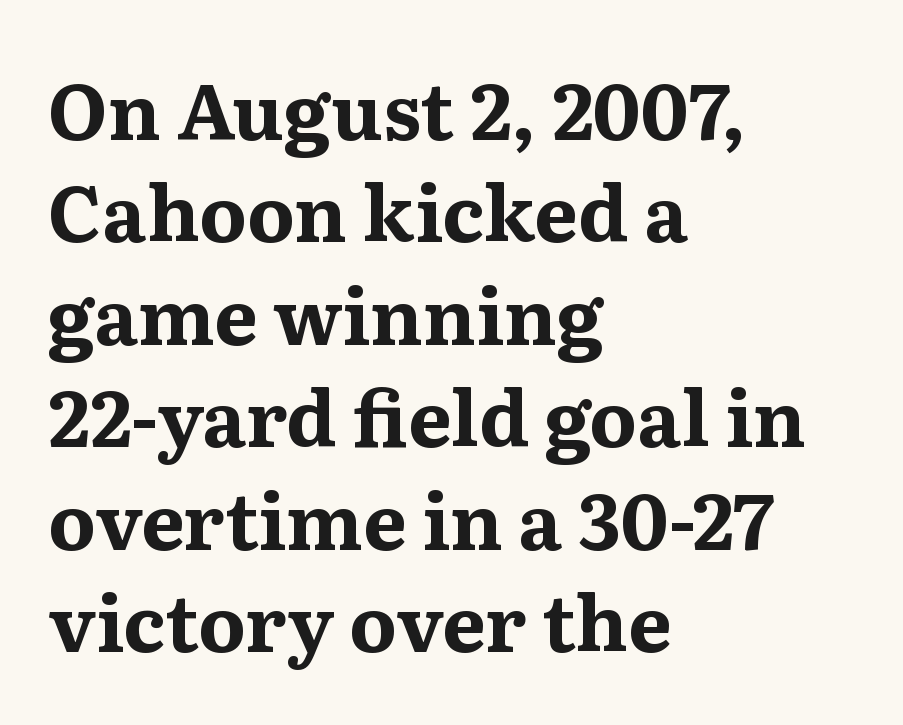
The image shows 77 px bold serif type, upright; set left-aligned, normal line spacing (1.33x), normal letter spacing, not underlined; medium stroke contrast and a medium x-height.
